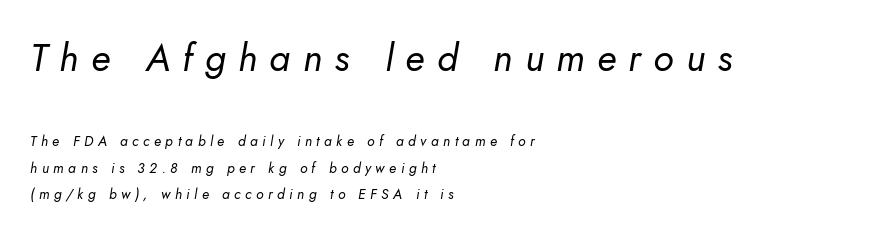
{"italic": "yes", "lean": "right", "slant_degrees": 10, "bold": "no", "weight": "regular", "width": "normal", "stroke_contrast": "low", "x_height": "small", "monospaced": "no", "underline": "no", "align": "left", "line_spacing_ratio": 1.87, "letter_spacing": "wide", "letter_spacing_em": 0.32, "larger_block": "first", "size_ratio": 2.71, "glyph_px": 38}
